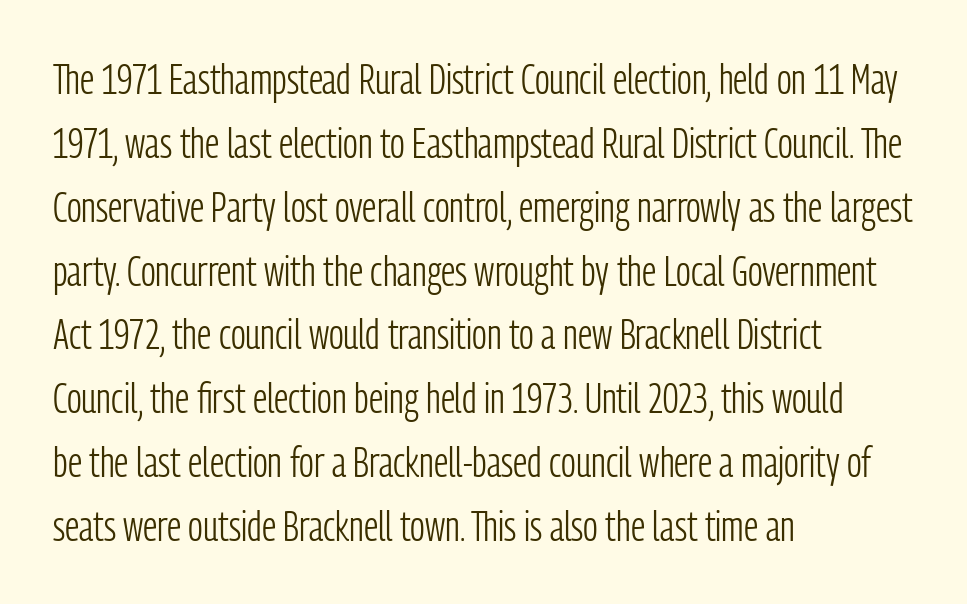
The image shows 42 px light, condensed sans-serif type, upright; set left-aligned, normal line spacing (1.52x), normal letter spacing, not underlined; low stroke contrast and a medium x-height.
